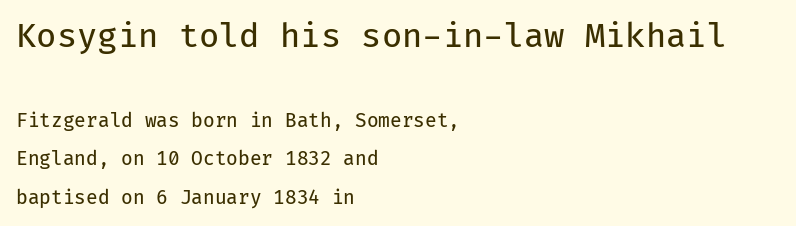
{"serif": "no", "italic": "no", "bold": "no", "weight": "regular", "width": "normal", "stroke_contrast": "low", "x_height": "medium", "monospaced": "yes", "underline": "no", "align": "left", "line_spacing": "loose", "line_spacing_ratio": 2.02, "letter_spacing": "normal", "letter_spacing_em": 0.0, "larger_block": "first", "size_ratio": 1.74, "glyph_px": 33}
